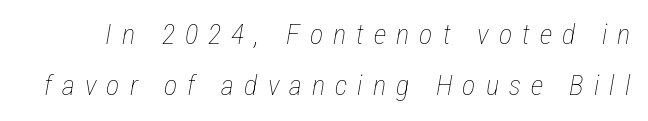
A typesetter would call this proportional, since set widths differ per character. The lettering tilts uniformly, giving the passage an italic look. Someone cranked the tracking dial way up on this one. The gap between lines stays unmarked. No extra ink here — the face is not bold.
